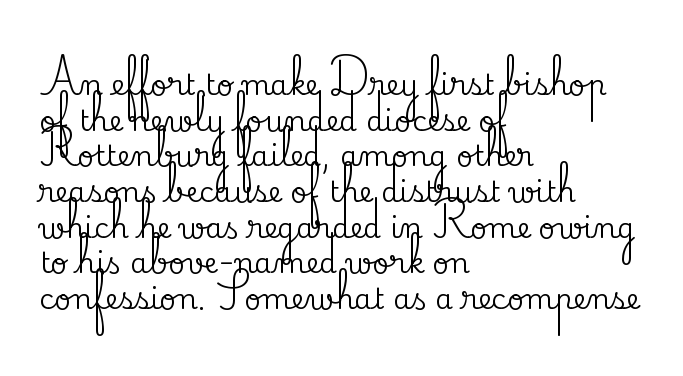
The image shows 29 px serif type, upright; set left-aligned, line spacing 1.23x, normal letter spacing, not underlined; medium stroke contrast and a small x-height.
